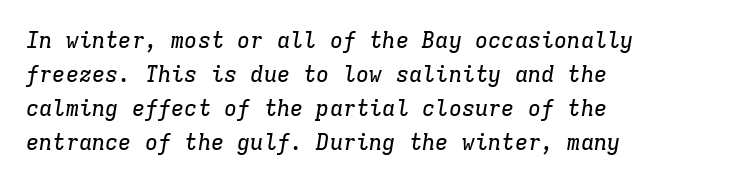
The image shows 22 px text type, italic (leaning right); set left-aligned, normal line spacing (1.55x), normal letter spacing, not underlined.
